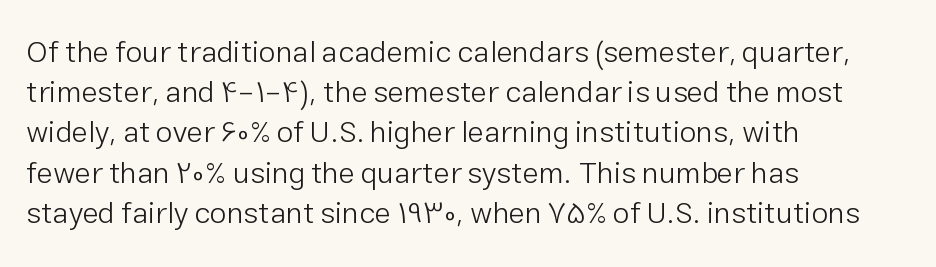
Designer's note — italics off, roman on. Where is the straight margin? On the left. The passage shown is typed in a proportional face where columns would drift. Regular leading. Font category for this specimen: sans-serif. Nothing heavy about these letters — not bold at all.
